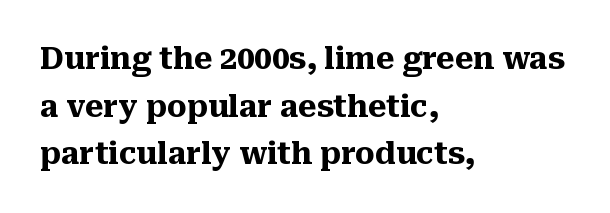
The vertical gap from one line to the next is medium. The typeface chosen for these lines features serifs. Each letter keeps its own natural width here, so spacing adapts to shape. The setting favours the left margin, as ordinary paragraphs usually do. The string is rendered with underlining switched off. Nobody touched the tracking dial on this one.
